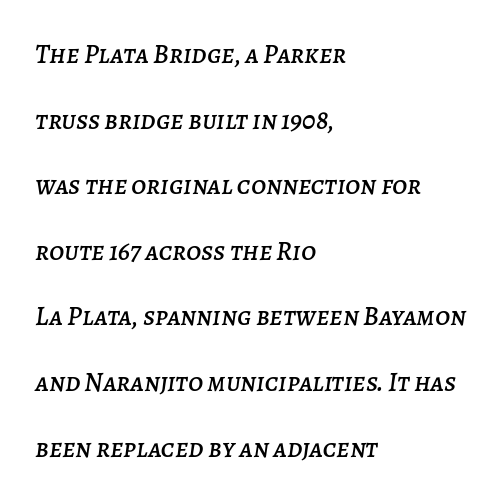
The image shows 27 px text type, italic (leaning right); set left-aligned, loose line spacing (2.43x), normal letter spacing, not underlined.
